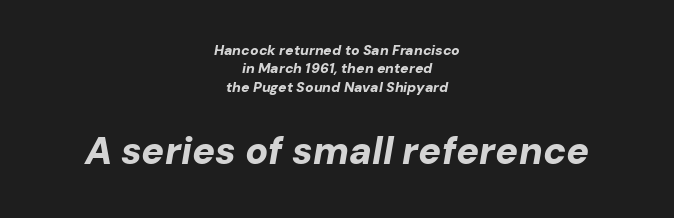
Q: Is the text bold? A: Yes.
Q: Is the text italic (slanted)? A: Yes, it leans right by about 10 degrees.
Q: Is the text underlined? A: No.
Q: How is the paragraph aligned? A: Centered.
Q: Is the spacing between letters normal or unusually wide? A: Normal.
Q: Is the spacing between lines tight, normal or loose? A: Normal.
Q: Which block of text is set in a larger size, the first (top) or the second (bottom)? A: The second (bottom) one.
Q: Width (condensed, normal, or wide)? A: Normal.
Q: Stroke contrast? A: Low.
Q: x-height? A: Medium.
Q: Monospaced? A: No.
